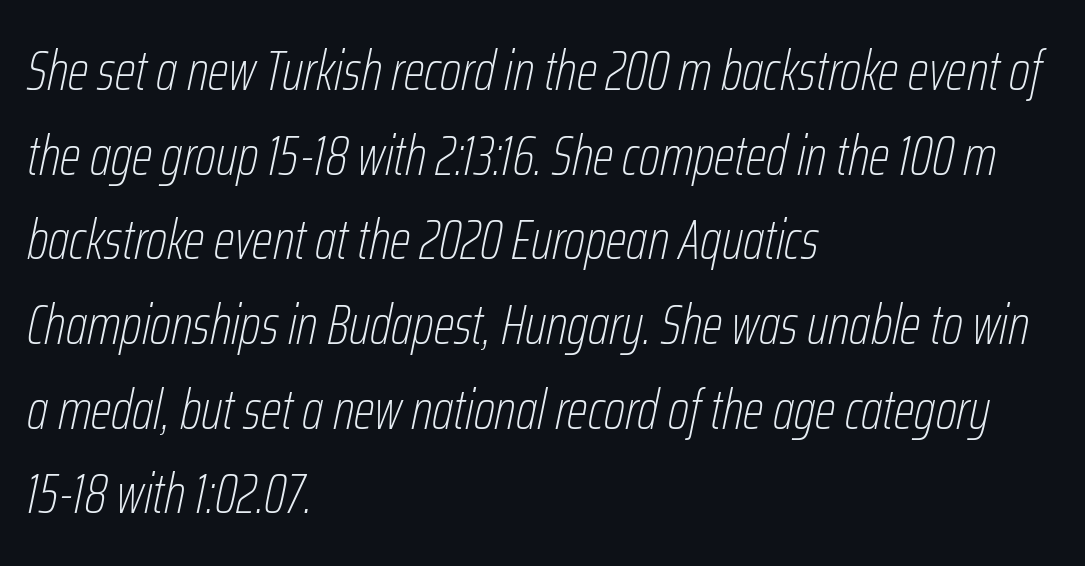
Q: Is the text bold? A: No.
Q: Is the text italic (slanted)? A: Yes, it leans right by about 12 degrees.
Q: Is the text underlined? A: No.
Q: How is the paragraph aligned? A: Left-aligned.
Q: Is the spacing between letters normal or unusually wide? A: Normal.
Q: Is the spacing between lines tight, normal or loose? A: Normal.
Q: Width (condensed, normal, or wide)? A: Condensed.
Q: Stroke contrast? A: Low.
Q: x-height? A: Medium.
Q: Monospaced? A: No.
